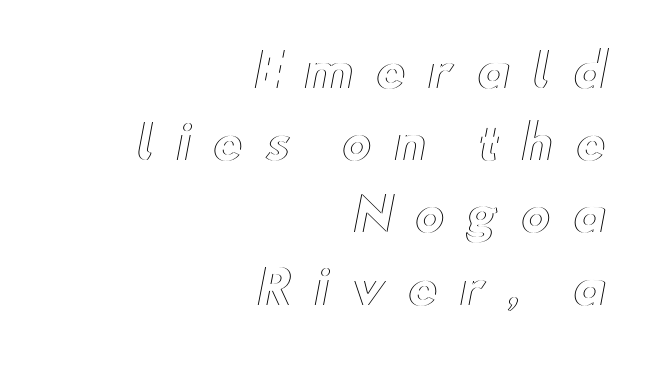
Q: Is the text italic (slanted)? A: Yes.
Q: Is the text underlined? A: No.
Q: How is the paragraph aligned? A: Right-aligned.
Q: Is the spacing between letters normal or unusually wide? A: Unusually wide.
Q: Is the spacing between lines tight, normal or loose? A: Normal.
Q: Width (condensed, normal, or wide)? A: Wide.
Q: x-height? A: Small.
Q: Monospaced? A: No.
